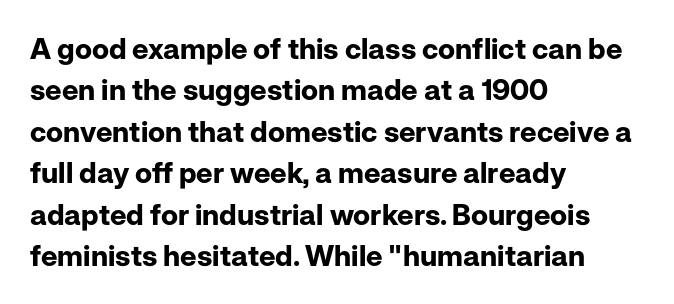
The image shows 29 px bold sans-serif type, upright; set left-aligned, normal line spacing (1.43x), normal letter spacing, not underlined; low stroke contrast and a medium x-height.
